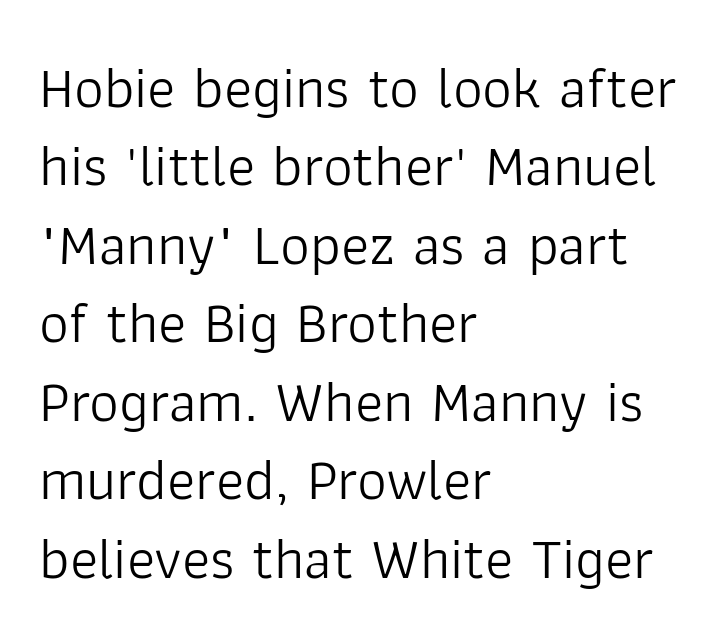
The rendering uses a moderate line-height, typical for paragraphs. What stands out about the letter spacing? Nothing — it is the standard amount. Leftover space on each line is placed entirely after the last word. The passage shown is typed in a proportional face where columns would drift. Posture: vertical. Quick note: underline off.
